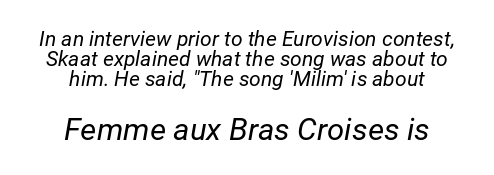
The image shows 31 px regular-weight type, italic (leaning right); set centered, tight line spacing (0.96x), normal letter spacing, not underlined; the second (bottom) block is 1.48x larger; low stroke contrast and a medium x-height.
